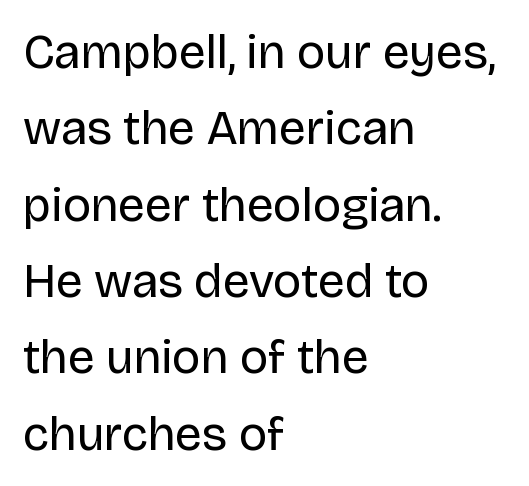
Q: Is the text bold? A: No.
Q: Is the text italic (slanted)? A: No, it is upright.
Q: Is the typeface a serif or a sans-serif typeface? A: Sans-serif.
Q: Is the text underlined? A: No.
Q: How is the paragraph aligned? A: Left-aligned.
Q: Is the spacing between letters normal or unusually wide? A: Normal.
Q: Is the spacing between lines tight, normal or loose? A: Normal.
Q: Width (condensed, normal, or wide)? A: Normal.
Q: Stroke contrast? A: Low.
Q: x-height? A: Large.
Q: Monospaced? A: No.
